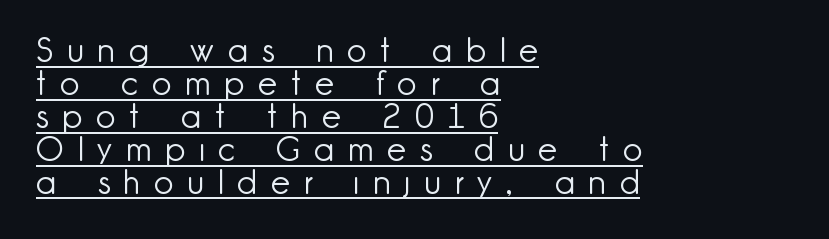
The face looks like a standard text weight, possibly lighter. Look at the bottom of the vertical strokes: they stop flat, with no serifs. Reading down the column, the eye jumps only a short way to each next line. The passage shown is underscored from start to finish.
